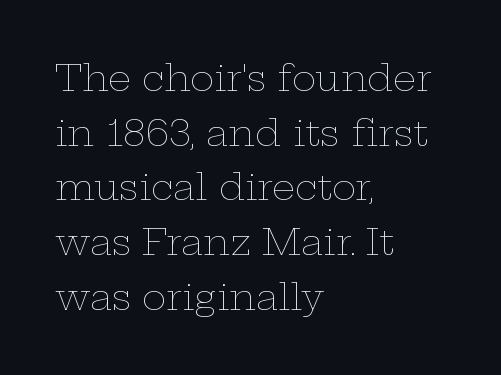
The image shows 36 px thin, wide type, upright; set left-aligned, normal line spacing (1.52x), normal letter spacing, not underlined; low stroke contrast and a medium x-height.
